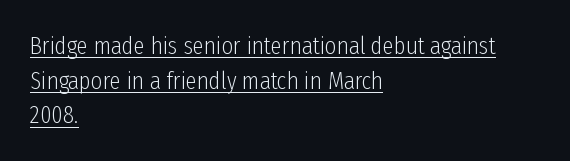
{"italic": "no", "bold": "no", "underline": "yes", "align": "left", "line_spacing": "normal", "line_spacing_ratio": 1.39, "letter_spacing": "normal", "letter_spacing_em": 0.0, "glyph_px": 25}
